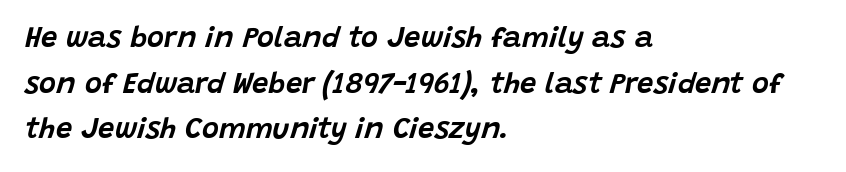
The image shows 29 px text type, italic (leaning right); set left-aligned, normal line spacing (1.57x), normal letter spacing, not underlined; low stroke contrast and a large x-height.
